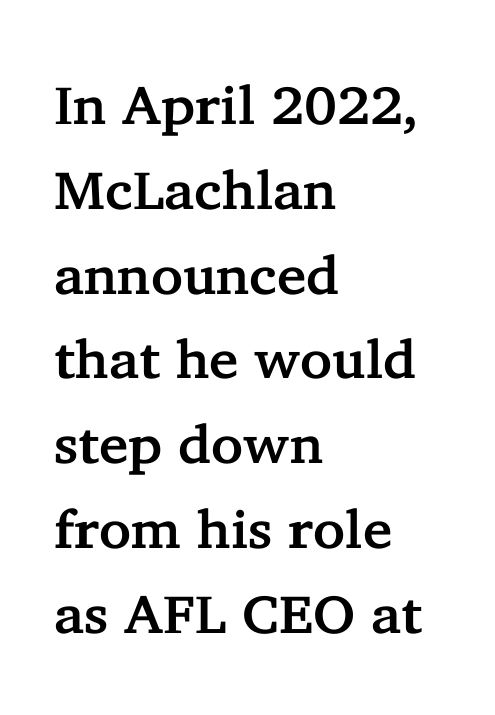
Q: Is the text italic (slanted)? A: No, it is upright.
Q: Is the typeface a serif or a sans-serif typeface? A: Serif.
Q: Is the text underlined? A: No.
Q: How is the paragraph aligned? A: Left-aligned.
Q: Is the spacing between letters normal or unusually wide? A: Normal.
Q: Is the spacing between lines tight, normal or loose? A: Normal.
Q: Width (condensed, normal, or wide)? A: Normal.
Q: Stroke contrast? A: Low.
Q: x-height? A: Medium.
Q: Monospaced? A: No.
